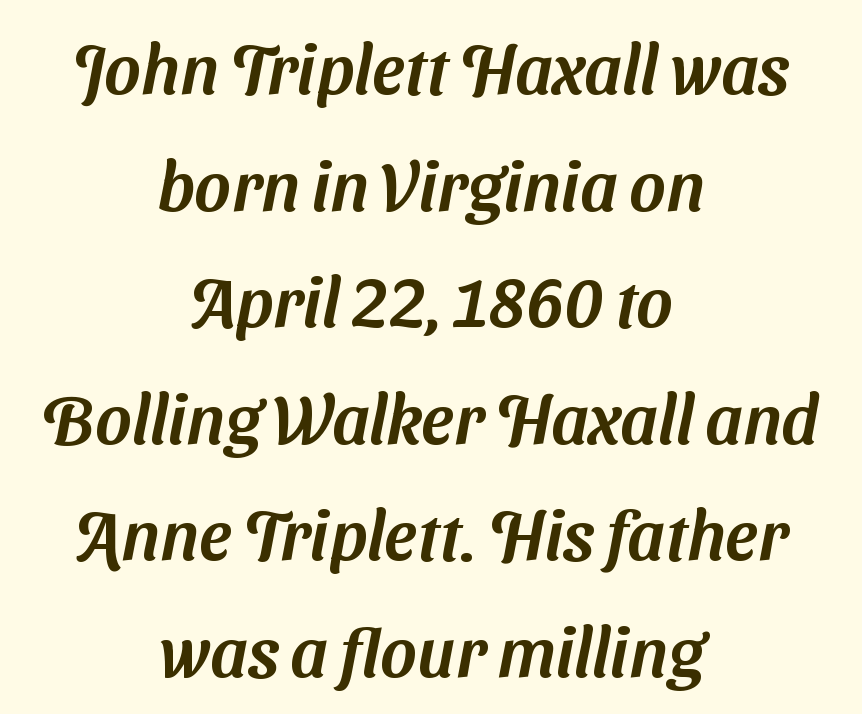
Q: Is the typeface a serif or a sans-serif typeface? A: Sans-serif.
Q: Is the text underlined? A: No.
Q: How is the paragraph aligned? A: Centered.
Q: Is the spacing between letters normal or unusually wide? A: Normal.
Q: Is the spacing between lines tight, normal or loose? A: Normal.
Q: Width (condensed, normal, or wide)? A: Normal.
Q: Stroke contrast? A: Medium.
Q: x-height? A: Medium.
Q: Monospaced? A: No.
